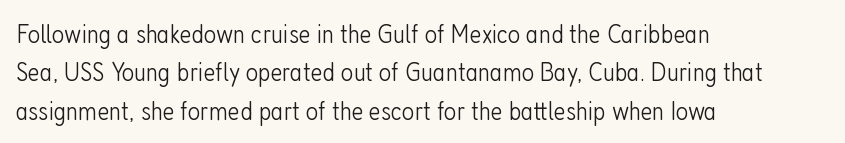
The image shows 27 px text type, upright; set left-aligned, normal line spacing (1.42x), normal letter spacing, not underlined.
